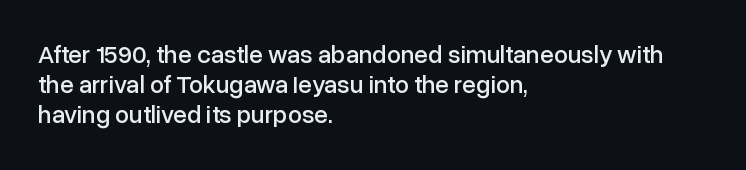
Q: Is the text italic (slanted)? A: No, it is upright.
Q: Is the text underlined? A: No.
Q: How is the paragraph aligned? A: Left-aligned.
Q: Is the spacing between letters normal or unusually wide? A: Normal.
